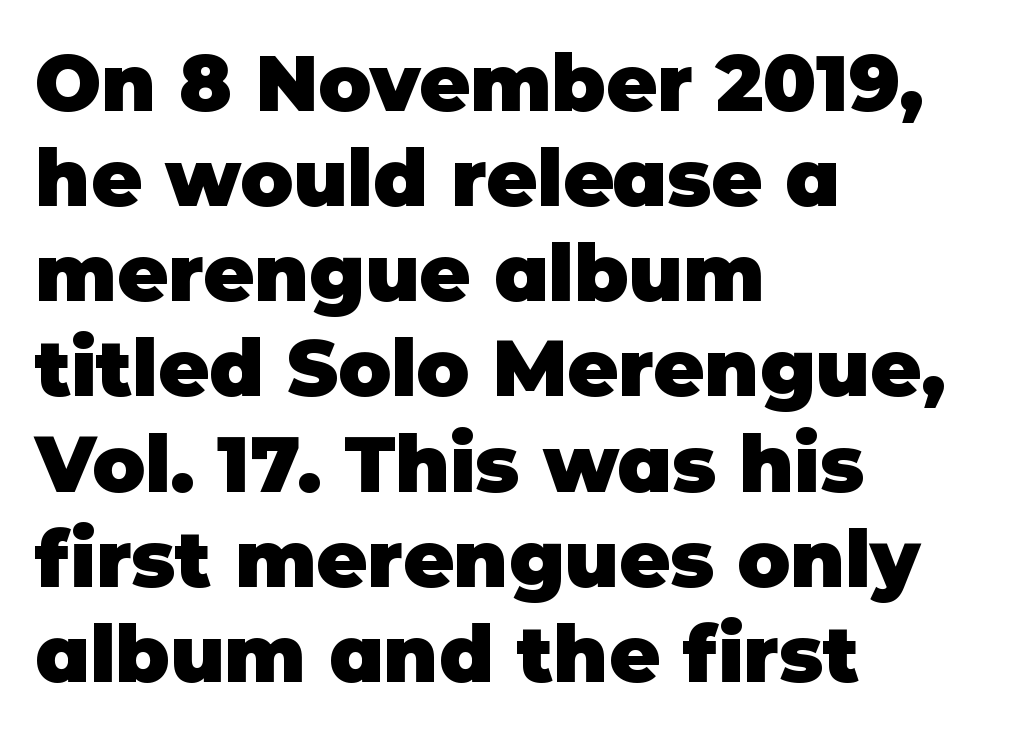
The strip under each line holds only bare page. Regarding serifs, this sample does without them. Proportional: the letters do not fall into vertical columns. The rendering keeps characters at their native spacing. Caption: multi-line text, flush left, ragged right.
